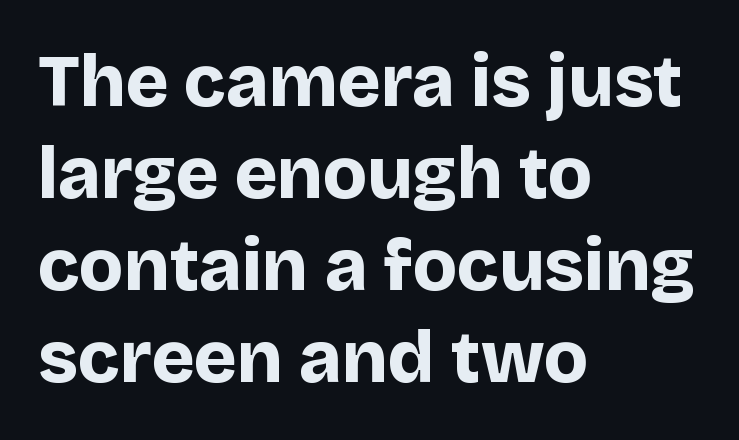
The image shows 73 px bold sans-serif type, upright; set left-aligned, normal line spacing (1.26x), normal letter spacing, not underlined; low stroke contrast and a large x-height.
